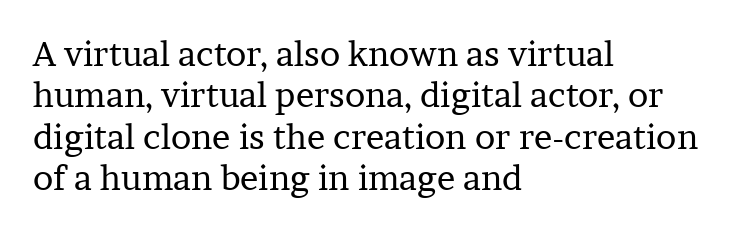
Compared with a typical body face, this is equally light or lighter still. Plain, unruled lines of type. Vertical strokes here are truly vertical. This sample has the flowing, uneven cadence of proportional lettering. What kind of face is this? One with serifs. The paragraph shown leans on its left margin.
